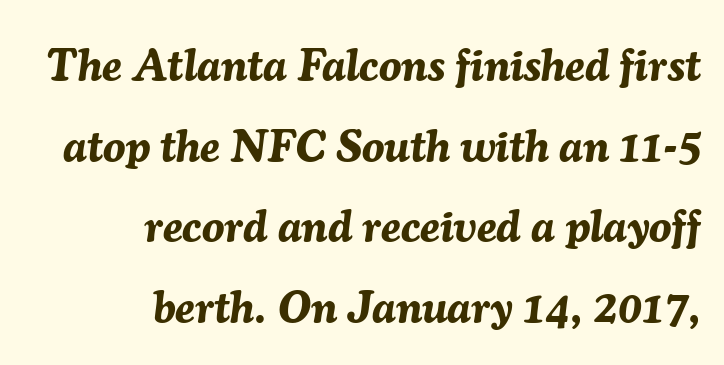
Q: Is the text bold? A: Yes.
Q: Is the text italic (slanted)? A: Yes, it leans right by about 7 degrees.
Q: Is the text underlined? A: No.
Q: How is the paragraph aligned? A: Right-aligned.
Q: Is the spacing between letters normal or unusually wide? A: Normal.
Q: Width (condensed, normal, or wide)? A: Normal.
Q: Stroke contrast? A: Medium.
Q: x-height? A: Medium.
Q: Monospaced? A: No.
